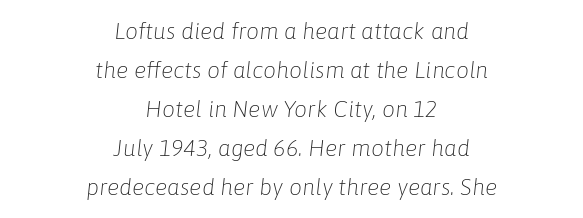
The cut favours lightness, reaching ordinary text weight at its darkest. Yep, that's italic — everything's leaning. Nobody touched the tracking dial on this one. A bare baseline throughout the passage. Vertical spacing — default.
